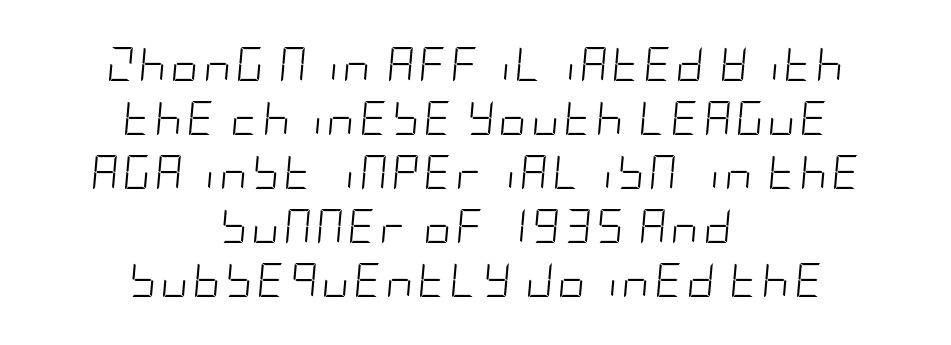
{"italic": "yes", "lean": "right", "slant_degrees": 5, "bold": "no", "weight": "light", "width": "condensed", "stroke_contrast": "low", "x_height": "large", "underline": "no", "align": "center", "line_spacing": "normal", "line_spacing_ratio": 1.59, "glyph_px": 34}
